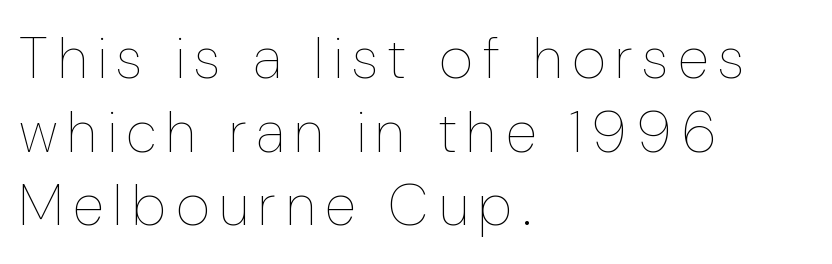
{"italic": "no", "bold": "no", "weight": "thin", "width": "condensed", "stroke_contrast": "low", "x_height": "medium", "monospaced": "no", "underline": "no", "align": "left", "line_spacing": "normal", "line_spacing_ratio": 1.27, "letter_spacing": "wide", "letter_spacing_em": 0.2, "glyph_px": 58}
